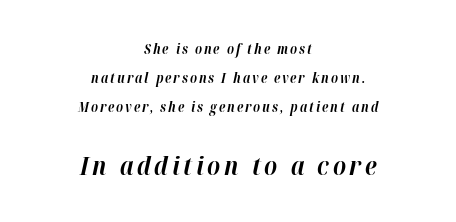
The image shows 26 px bold type, italic (leaning right); set centered, loose line spacing (2.07x), not underlined; the second (bottom) block is 1.86x larger.
